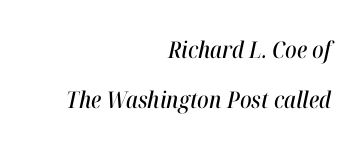
Q: Is the text italic (slanted)? A: Yes, it leans right by about 12 degrees.
Q: Is the text underlined? A: No.
Q: How is the paragraph aligned? A: Right-aligned.
Q: Is the spacing between letters normal or unusually wide? A: Normal.
Q: Is the spacing between lines tight, normal or loose? A: Loose.
